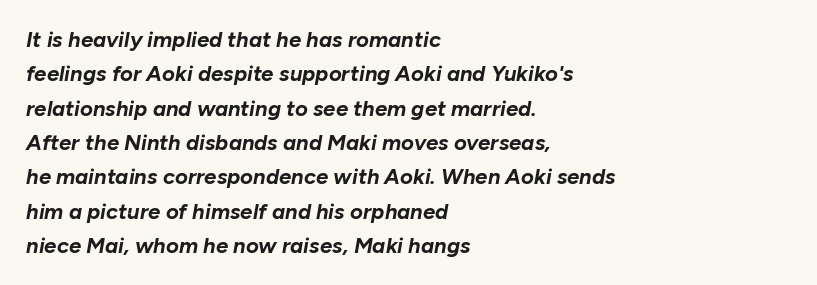
The image shows 22 px bold type, italic (leaning right); set left-aligned, normal line spacing (1.56x), normal letter spacing, not underlined.
